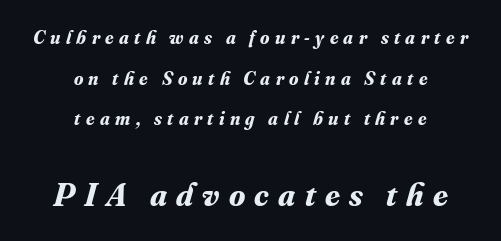
The image shows 33 px bold serif type, italic (leaning right); set centered, loose line spacing (2.14x), unusually wide letter spacing (+0.28 em), not underlined; the second (bottom) block is 1.74x larger; medium stroke contrast and a small x-height.
